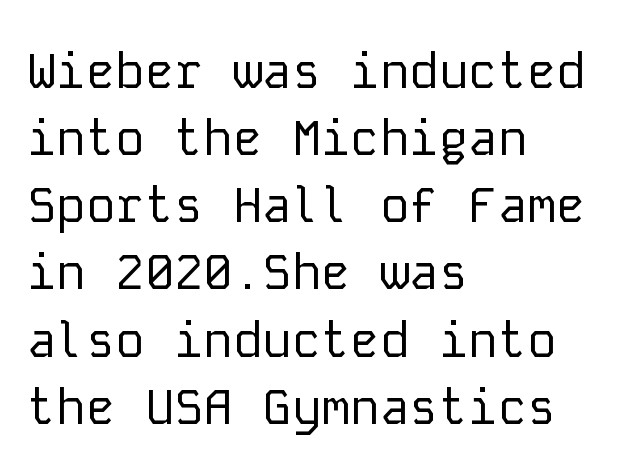
The passage shown is not underscored anywhere. The lettering stays uniformly vertical, giving the passage a roman look. The space between consecutive lines is moderate. Horizontally, the lines are justified to the leading edge only. The strokes are not fattened; the text isn't bold.
